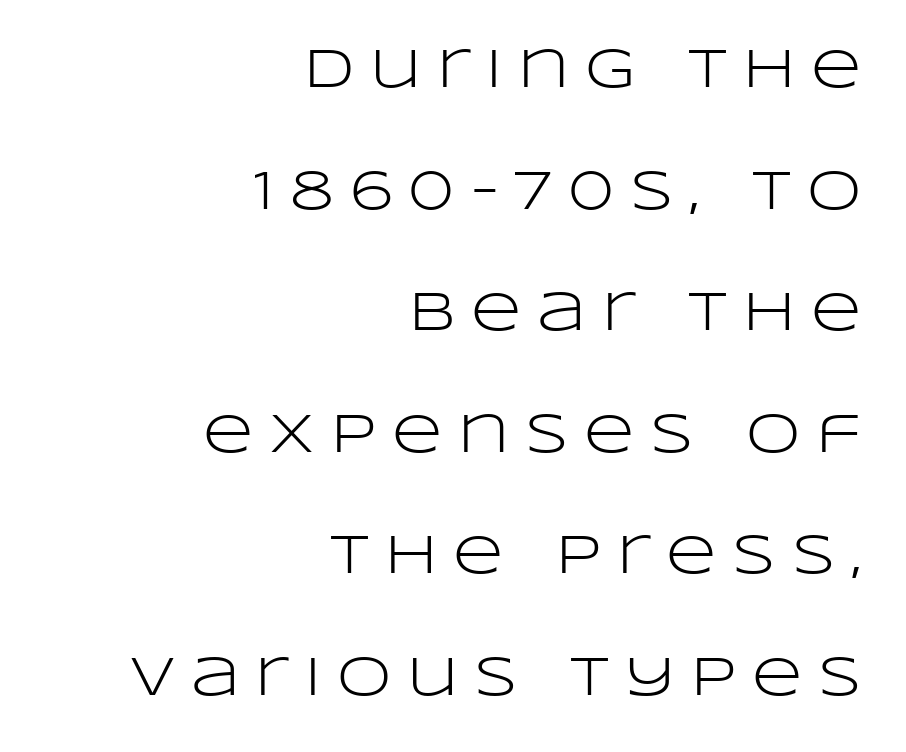
The image shows 55 px light, wide sans-serif type, upright; set right-aligned, loose line spacing (2.21x), unusually wide letter spacing (+0.29 em), not underlined; low stroke contrast and a large x-height.
